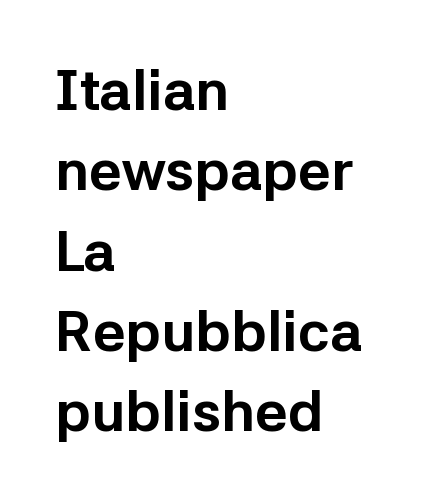
{"serif": "no", "italic": "no", "bold": "yes", "weight": "bold", "width": "normal", "stroke_contrast": "low", "x_height": "medium", "monospaced": "no", "underline": "no", "align": "left", "line_spacing": "normal", "line_spacing_ratio": 1.41, "letter_spacing": "normal", "letter_spacing_em": 0.0, "glyph_px": 57}
